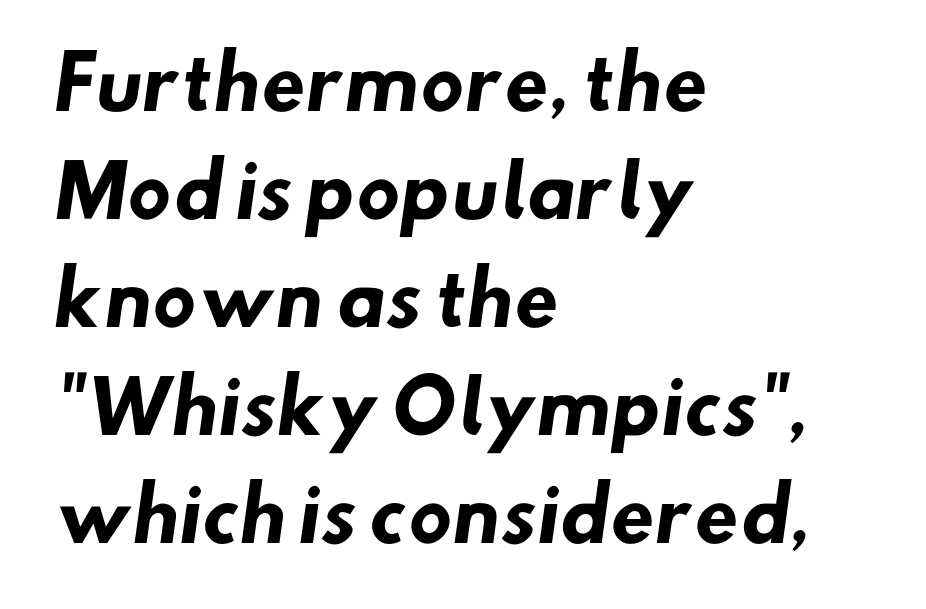
In terms of letterspacing, this is plain default setting. Any mark beneath the type? The region is blank. How heavy is the stroke? Heavy — this is a bold. Stroke terminals: plain, sans-serif. This block has exactly the height ordinary leading produces.
